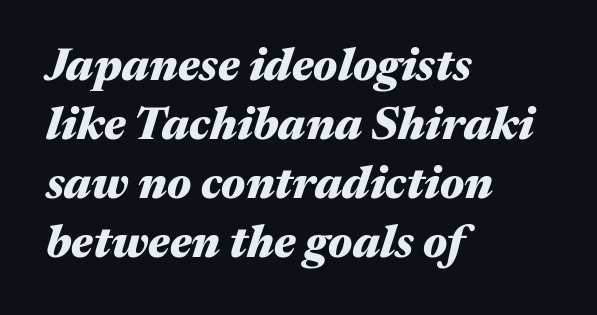
The image shows 45 px heavy, wide type, italic (leaning right); set left-aligned, normal line spacing (1.31x), normal letter spacing, not underlined; medium stroke contrast and a medium x-height.
